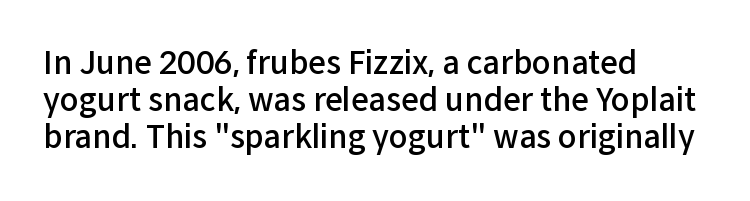
Q: Is the text bold? A: Semi-bold.
Q: Is the text italic (slanted)? A: No, it is upright.
Q: Is the typeface a serif or a sans-serif typeface? A: Sans-serif.
Q: Is the text underlined? A: No.
Q: How is the paragraph aligned? A: Left-aligned.
Q: Is the spacing between letters normal or unusually wide? A: Normal.
Q: Width (condensed, normal, or wide)? A: Normal.
Q: Stroke contrast? A: Low.
Q: x-height? A: Medium.
Q: Monospaced? A: No.
